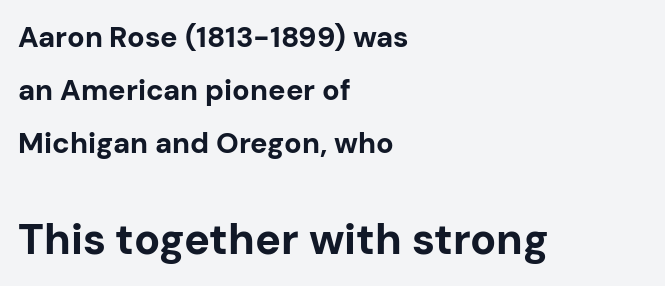
The image shows 43 px bold sans-serif type, upright; set left-aligned, line spacing 1.82x, normal letter spacing, not underlined; the second (bottom) block is 1.48x larger; low stroke contrast and a medium x-height.
